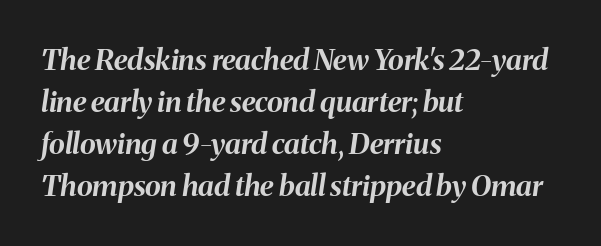
The image shows 29 px bold type, italic (leaning right); set left-aligned, normal line spacing (1.45x), normal letter spacing, not underlined; medium stroke contrast and a medium x-height.
